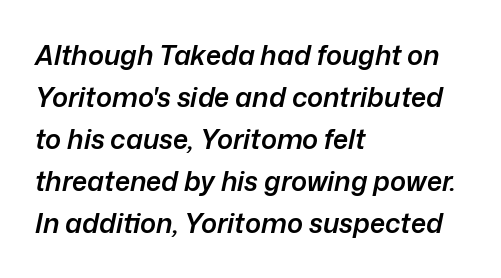
{"italic": "yes", "lean": "right", "slant_degrees": 12, "bold": "semi", "underline": "no", "align": "left", "line_spacing": "normal", "line_spacing_ratio": 1.56, "letter_spacing": "normal", "letter_spacing_em": 0.0, "glyph_px": 27}
